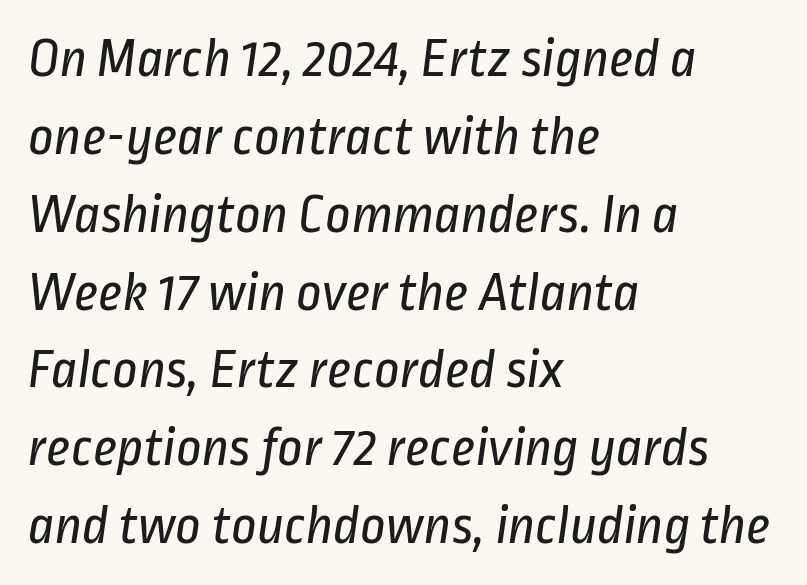
{"serif": "no", "bold": "no", "weight": "regular", "width": "condensed", "stroke_contrast": "low", "x_height": "medium", "monospaced": "no", "underline": "no", "align": "left", "line_spacing": "normal", "line_spacing_ratio": 1.39, "letter_spacing": "normal", "letter_spacing_em": 0.0, "glyph_px": 56}
